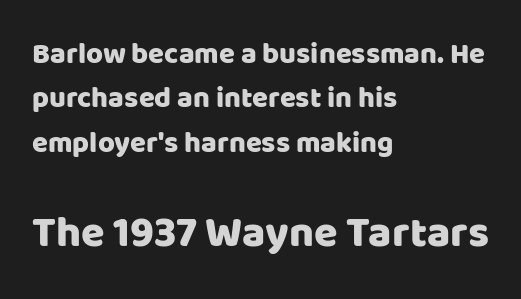
{"serif": "no", "italic": "no", "width": "normal", "stroke_contrast": "low", "x_height": "large", "monospaced": "no", "underline": "no", "align": "left", "line_spacing": "normal", "line_spacing_ratio": 1.53, "letter_spacing": "normal", "letter_spacing_em": 0.0, "larger_block": "second", "size_ratio": 1.48, "glyph_px": 43}
